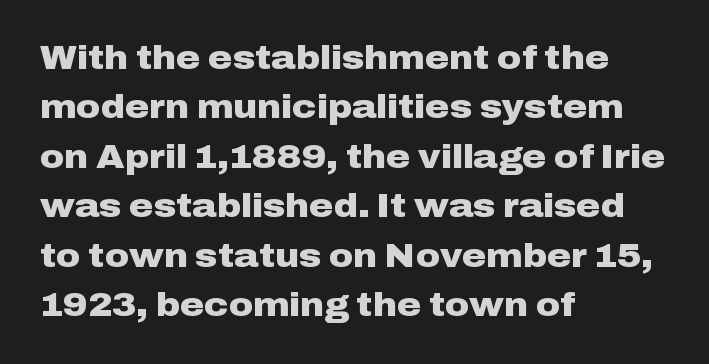
{"serif": "no", "italic": "no", "bold": "yes", "weight": "heavy", "width": "wide", "stroke_contrast": "low", "x_height": "medium", "monospaced": "no", "underline": "no", "align": "left", "line_spacing": "normal", "line_spacing_ratio": 1.5, "letter_spacing": "normal", "letter_spacing_em": 0.0, "glyph_px": 33}
